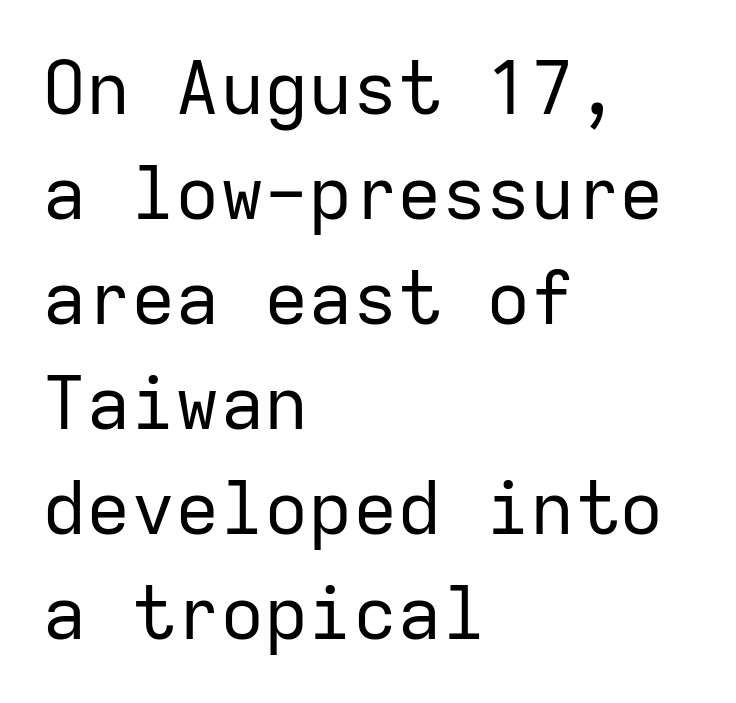
Q: Is the text bold? A: No.
Q: Is the text italic (slanted)? A: No, it is upright.
Q: Is the typeface a serif or a sans-serif typeface? A: Sans-serif.
Q: Is the text underlined? A: No.
Q: How is the paragraph aligned? A: Left-aligned.
Q: Is the spacing between letters normal or unusually wide? A: Normal.
Q: Is the spacing between lines tight, normal or loose? A: Normal.
Q: Width (condensed, normal, or wide)? A: Normal.
Q: Stroke contrast? A: Low.
Q: x-height? A: Medium.
Q: Monospaced? A: Yes.
